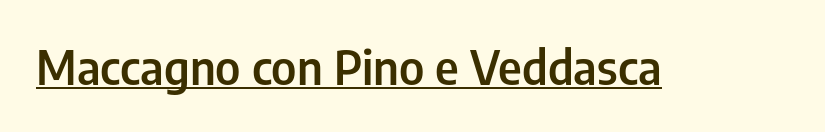
Students, note that the glyphs here touch the page at normal intervals. Honestly, the underline is the first thing you notice here. Look at the bottom of the vertical strokes: they stop flat, with no serifs. Italic? Not at all — the glyphs are vertical. Varying glyph widths throughout — classic text-font behaviour.
